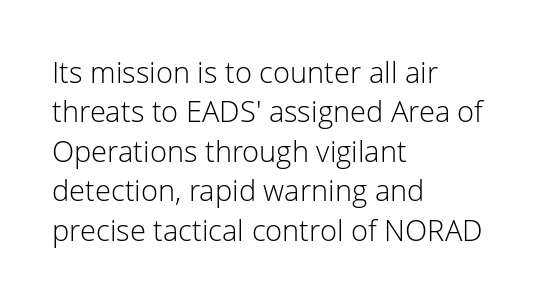
{"serif": "no", "italic": "no", "bold": "no", "weight": "light", "width": "normal", "stroke_contrast": "low", "x_height": "medium", "monospaced": "no", "underline": "no", "align": "left", "line_spacing": "normal", "line_spacing_ratio": 1.36, "letter_spacing": "normal", "letter_spacing_em": 0.0, "glyph_px": 29}
